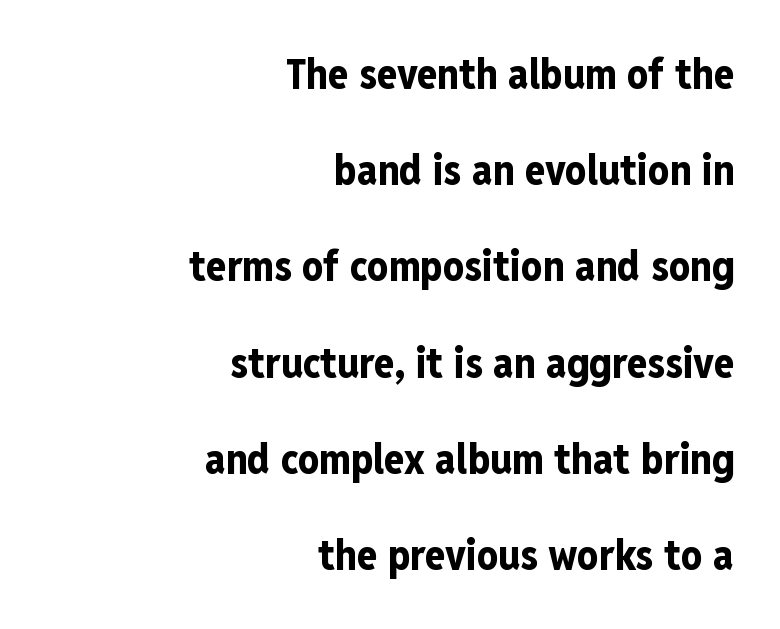
{"serif": "no", "italic": "no", "bold": "yes", "weight": "bold", "width": "condensed", "stroke_contrast": "low", "x_height": "medium", "monospaced": "no", "underline": "no", "align": "right", "line_spacing": "loose", "line_spacing_ratio": 2.29, "letter_spacing": "normal", "letter_spacing_em": 0.0, "glyph_px": 42}
